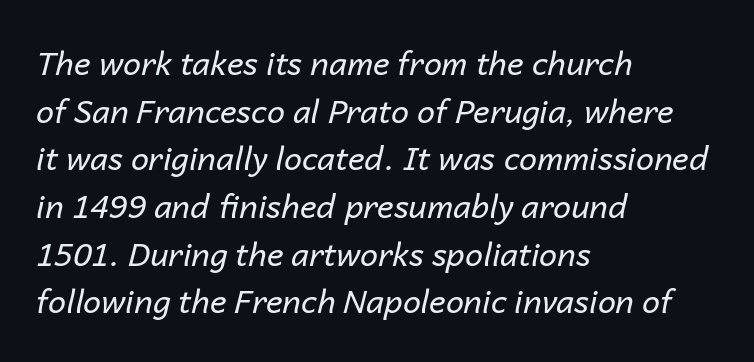
Q: Is the text bold? A: No.
Q: Is the text italic (slanted)? A: Yes, it leans right by about 14 degrees.
Q: Is the text underlined? A: No.
Q: How is the paragraph aligned? A: Left-aligned.
Q: Is the spacing between letters normal or unusually wide? A: Normal.
Q: Is the spacing between lines tight, normal or loose? A: Normal.
Q: Width (condensed, normal, or wide)? A: Normal.
Q: Stroke contrast? A: Low.
Q: x-height? A: Medium.
Q: Monospaced? A: No.
